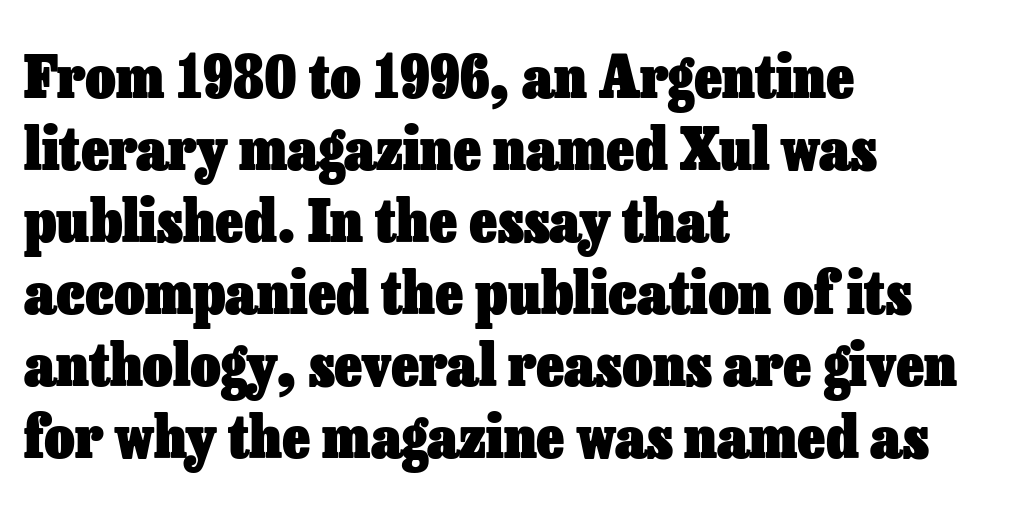
Glance below the letters and you will spot only blank space. Is the block centered? No — it sits flush against the left margin. Does the weight exceed regular? Yes, all the way to bold. Words appear dense and cohesive because spacing is normal. Tall strokes in this sample are plumb rather than angled.
